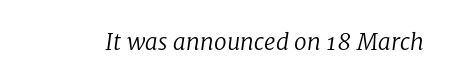
{"italic": "yes", "lean": "right", "slant_degrees": 8, "bold": "no", "underline": "no", "letter_spacing": "normal", "letter_spacing_em": 0.0, "glyph_px": 23}
